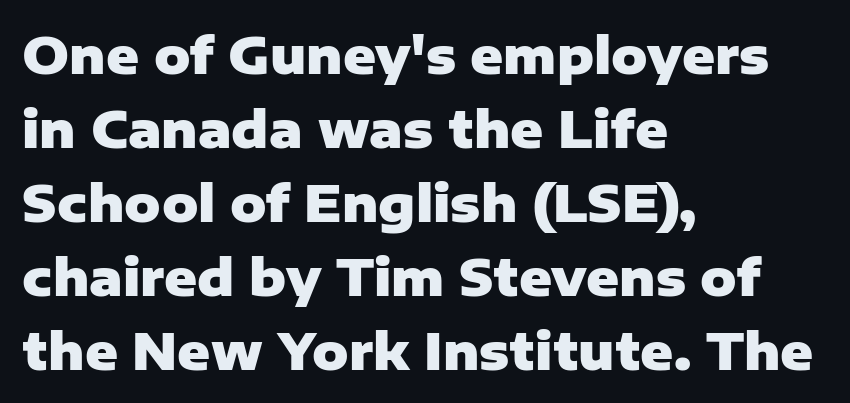
{"serif": "no", "italic": "no", "bold": "yes", "weight": "heavy", "width": "normal", "stroke_contrast": "low", "x_height": "medium", "monospaced": "no", "underline": "no", "align": "left", "line_spacing": "normal", "line_spacing_ratio": 1.48, "letter_spacing": "normal", "letter_spacing_em": 0.0, "glyph_px": 50}
